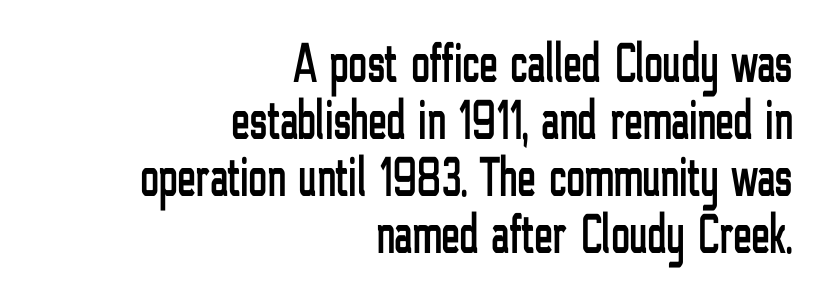
Reading down the column, the eye jumps only a short way to each next line. Spacing verdict: proportional, widths tailored to each character. Line ends are locked; line starts wander. Is there any slant? The stems are plumb. Serif or sans? Sans — the stroke terminals are bare.
